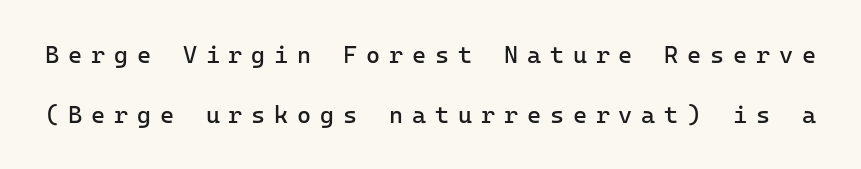
The image shows 24 px text type, upright; set loose line spacing (2.48x), unusually wide letter spacing (+0.37 em), not underlined.
